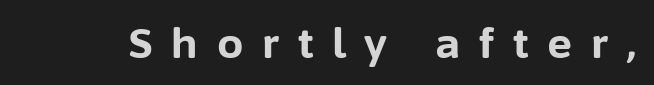
Q: Is the text bold? A: Yes.
Q: Is the text italic (slanted)? A: No, it is upright.
Q: Is the typeface a serif or a sans-serif typeface? A: Sans-serif.
Q: Is the text underlined? A: No.
Q: Is the spacing between letters normal or unusually wide? A: Unusually wide.
Q: Width (condensed, normal, or wide)? A: Normal.
Q: Stroke contrast? A: Low.
Q: x-height? A: Medium.
Q: Monospaced? A: No.
